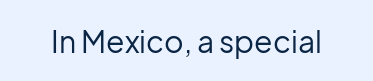
Nope, not italic — everything's standing straight. No letter is thick-stroked: the sample isn't bold. Plain, unruled lines of type. I'd call this a sans setting — the letters go barefoot. Here the designer chose a conventional face with non-uniform glyph widths. The tracking reads as untouched default to a designer's eye.
